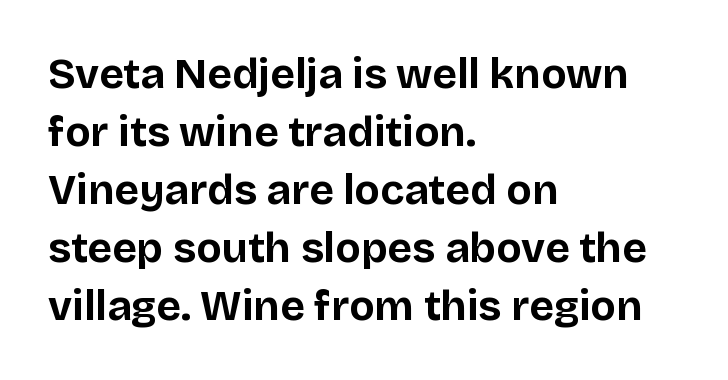
{"serif": "no", "italic": "no", "bold": "yes", "weight": "bold", "width": "normal", "stroke_contrast": "low", "x_height": "large", "monospaced": "no", "underline": "no", "align": "left", "line_spacing": "normal", "line_spacing_ratio": 1.38, "letter_spacing": "normal", "letter_spacing_em": 0.0, "glyph_px": 42}
